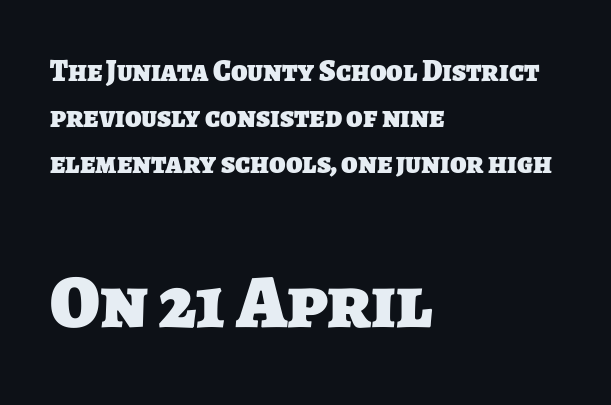
The image shows 76 px heavy sans-serif type; set left-aligned, normal line spacing (1.54x), normal letter spacing, not underlined; the second (bottom) block is 2.53x larger; low stroke contrast and a large x-height.
